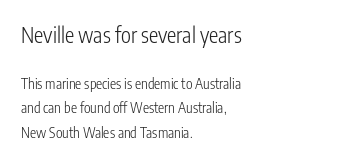
Q: Is the text bold? A: No.
Q: Is the text italic (slanted)? A: No, it is upright.
Q: Is the text underlined? A: No.
Q: How is the paragraph aligned? A: Left-aligned.
Q: Is the spacing between letters normal or unusually wide? A: Normal.
Q: Which block of text is set in a larger size, the first (top) or the second (bottom)? A: The first (top) one.
